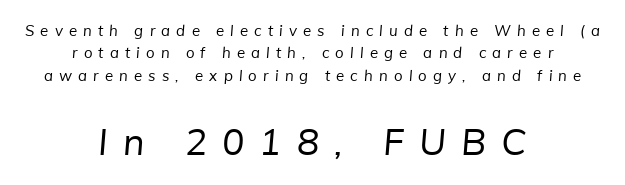
{"serif": "no", "bold": "no", "weight": "regular", "width": "normal", "stroke_contrast": "low", "x_height": "medium", "monospaced": "no", "underline": "no", "align": "center", "line_spacing": "normal", "line_spacing_ratio": 1.49, "letter_spacing": "wide", "letter_spacing_em": 0.41, "larger_block": "second", "size_ratio": 2.47, "glyph_px": 37}
